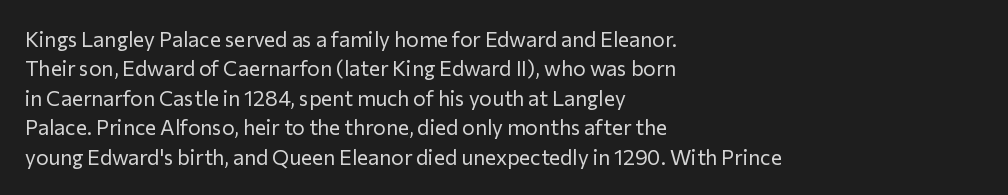
{"italic": "no", "bold": "no", "underline": "no", "align": "left", "line_spacing": "normal", "line_spacing_ratio": 1.4, "letter_spacing": "normal", "letter_spacing_em": 0.0, "glyph_px": 21}
